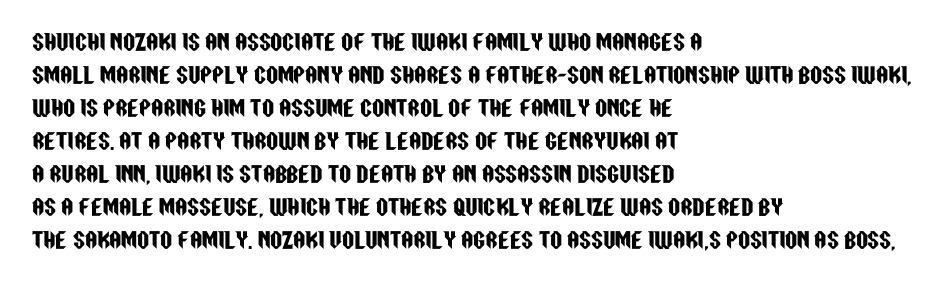
The image shows 21 px text type, upright; set left-aligned, normal line spacing (1.57x), normal letter spacing, not underlined.
